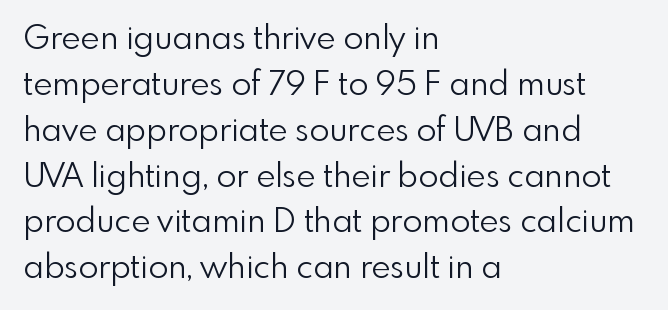
Q: Is the text bold? A: No.
Q: Is the text italic (slanted)? A: No, it is upright.
Q: Is the typeface a serif or a sans-serif typeface? A: Sans-serif.
Q: Is the text underlined? A: No.
Q: How is the paragraph aligned? A: Left-aligned.
Q: Is the spacing between letters normal or unusually wide? A: Normal.
Q: Is the spacing between lines tight, normal or loose? A: Normal.
Q: Width (condensed, normal, or wide)? A: Normal.
Q: x-height? A: Small.
Q: Monospaced? A: No.
